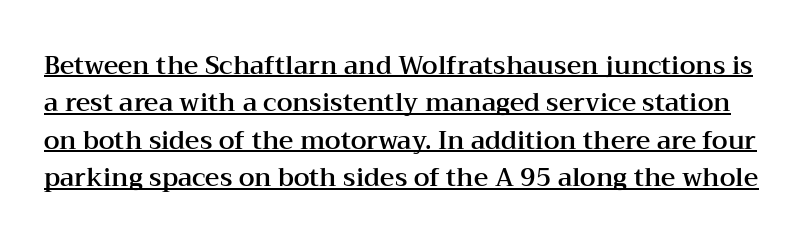
Q: Is the text italic (slanted)? A: No, it is upright.
Q: Is the text underlined? A: Yes.
Q: Is the spacing between letters normal or unusually wide? A: Normal.
Q: Is the spacing between lines tight, normal or loose? A: Normal.
